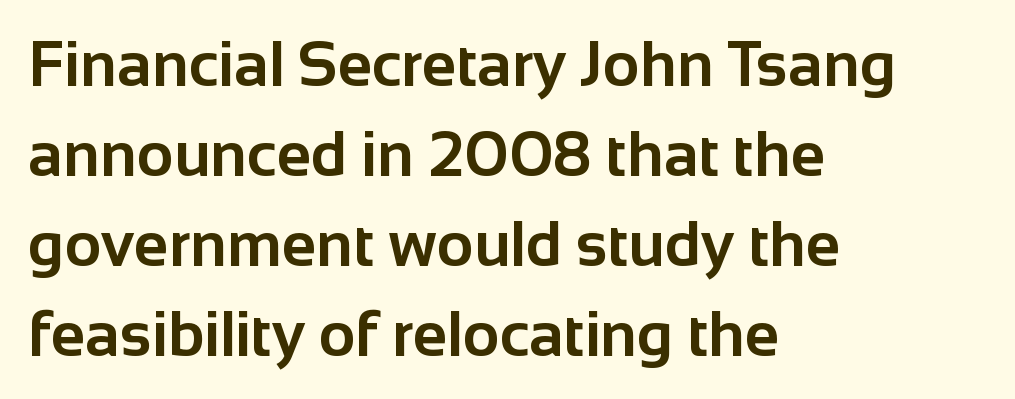
Q: Is the text bold? A: Yes.
Q: Is the text italic (slanted)? A: No, it is upright.
Q: Is the typeface a serif or a sans-serif typeface? A: Sans-serif.
Q: Is the text underlined? A: No.
Q: How is the paragraph aligned? A: Left-aligned.
Q: Is the spacing between letters normal or unusually wide? A: Normal.
Q: Is the spacing between lines tight, normal or loose? A: Normal.
Q: Width (condensed, normal, or wide)? A: Normal.
Q: Stroke contrast? A: Low.
Q: x-height? A: Medium.
Q: Monospaced? A: No.
